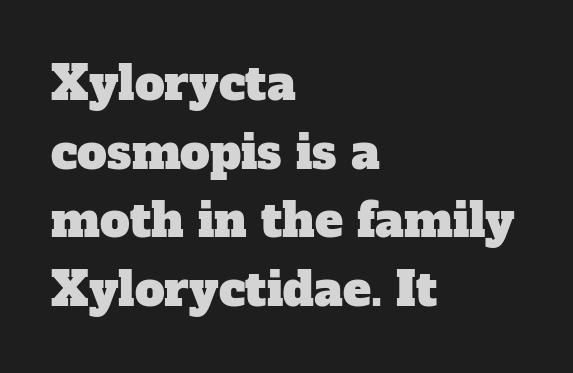
{"serif": "yes", "width": "normal", "stroke_contrast": "low", "x_height": "medium", "monospaced": "no", "underline": "no", "align": "left", "line_spacing": "normal", "line_spacing_ratio": 1.46, "letter_spacing": "normal", "letter_spacing_em": 0.0, "glyph_px": 47}
